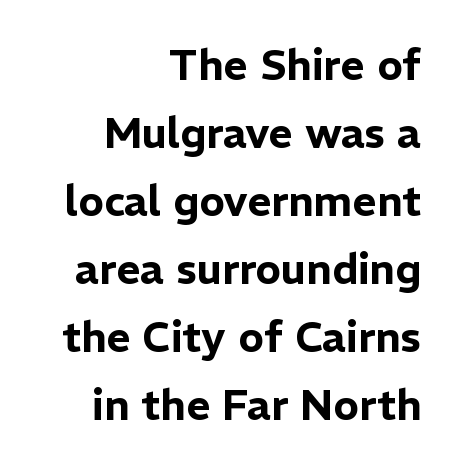
The image shows 42 px sans-serif type, upright; set right-aligned, normal line spacing (1.62x), normal letter spacing, not underlined; low stroke contrast and a medium x-height.
